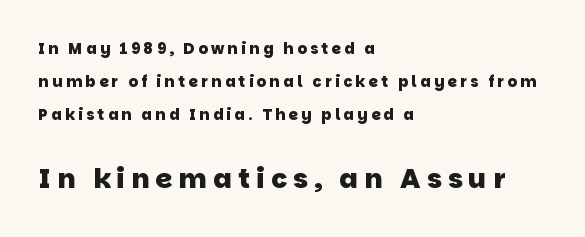
{"bold": "yes", "underline": "no", "align": "left", "line_spacing": "loose", "line_spacing_ratio": 2.21, "letter_spacing": "wide", "letter_spacing_em": 0.23, "larger_block": "second", "size_ratio": 1.8, "glyph_px": 27}
